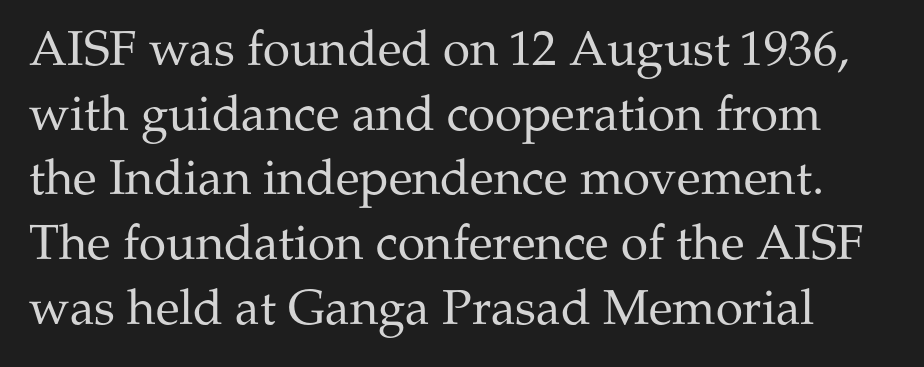
{"serif": "yes", "italic": "no", "bold": "no", "weight": "regular", "width": "normal", "stroke_contrast": "medium", "x_height": "medium", "monospaced": "no", "underline": "no", "line_spacing": "normal", "line_spacing_ratio": 1.32, "letter_spacing": "normal", "letter_spacing_em": 0.0, "glyph_px": 49}
